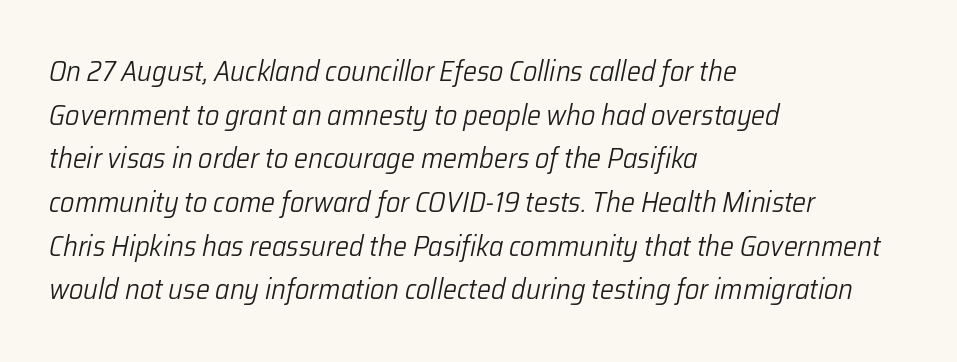
Q: Is the text bold? A: No.
Q: Is the text italic (slanted)? A: Yes, it leans right by about 12 degrees.
Q: Is the text underlined? A: No.
Q: How is the paragraph aligned? A: Left-aligned.
Q: Is the spacing between letters normal or unusually wide? A: Normal.
Q: Is the spacing between lines tight, normal or loose? A: Normal.
Q: Width (condensed, normal, or wide)? A: Normal.
Q: Stroke contrast? A: Low.
Q: x-height? A: Medium.
Q: Monospaced? A: No.
